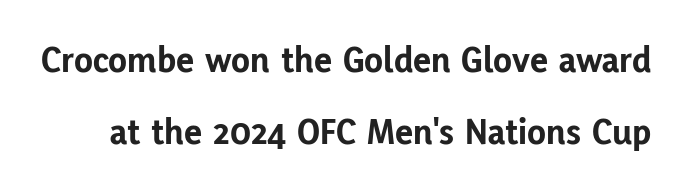
The image shows 38 px bold sans-serif type, upright; set line spacing 1.89x, normal letter spacing, not underlined; low stroke contrast and a medium x-height.
